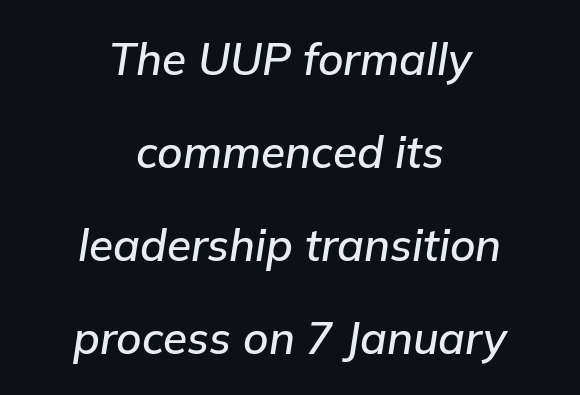
The font's italic variant was chosen for this text. Anything drawn beneath the words? Only blank space. These lines are rendered in a variable-pitch font. Casual observation: everything's sitting right in the middle. Reading down the column, the eye jumps a long way to each next line.
